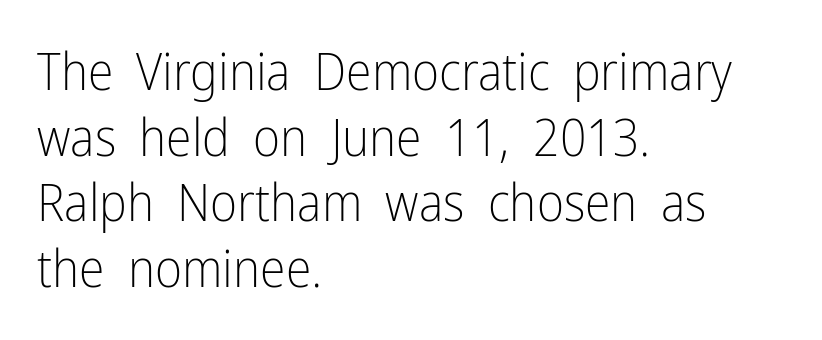
Q: Is the text bold? A: No.
Q: Is the text italic (slanted)? A: No, it is upright.
Q: Is the typeface a serif or a sans-serif typeface? A: Sans-serif.
Q: Is the text underlined? A: No.
Q: How is the paragraph aligned? A: Left-aligned.
Q: Is the spacing between letters normal or unusually wide? A: Normal.
Q: Is the spacing between lines tight, normal or loose? A: Normal.
Q: Width (condensed, normal, or wide)? A: Condensed.
Q: Stroke contrast? A: Low.
Q: x-height? A: Medium.
Q: Monospaced? A: No.
